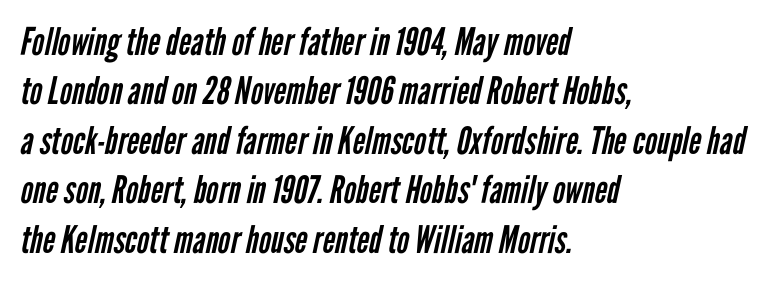
The image shows 38 px regular-weight, condensed sans-serif type; set left-aligned, normal line spacing (1.3x), normal letter spacing, not underlined; low stroke contrast and a medium x-height.
